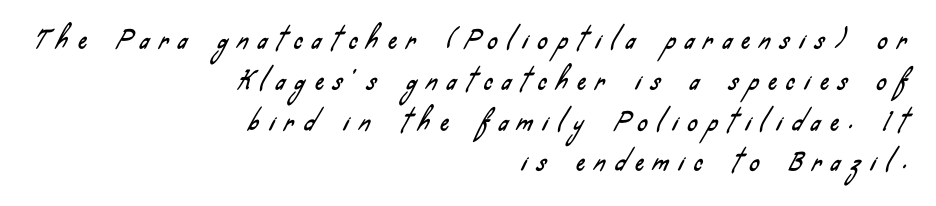
The specimen omits any rule beneath the text block's lines. Where is the straight margin? On the right. Rows of type keep a routine distance in the vertical direction. Short note: letters widely spaced.
